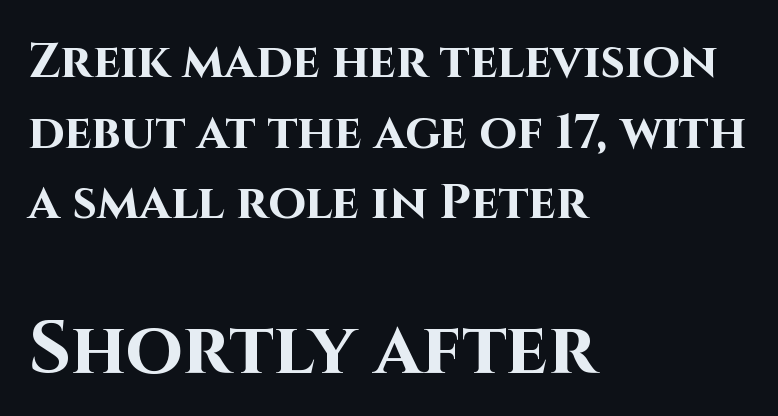
The rendering uses a moderate line-height, typical for paragraphs. The lines are quadded left. The words here are not underlined. Is the lower block the larger one? Yes — the lower block carries the bigger type. The lettering stays uniformly vertical, giving the passage a roman look.
